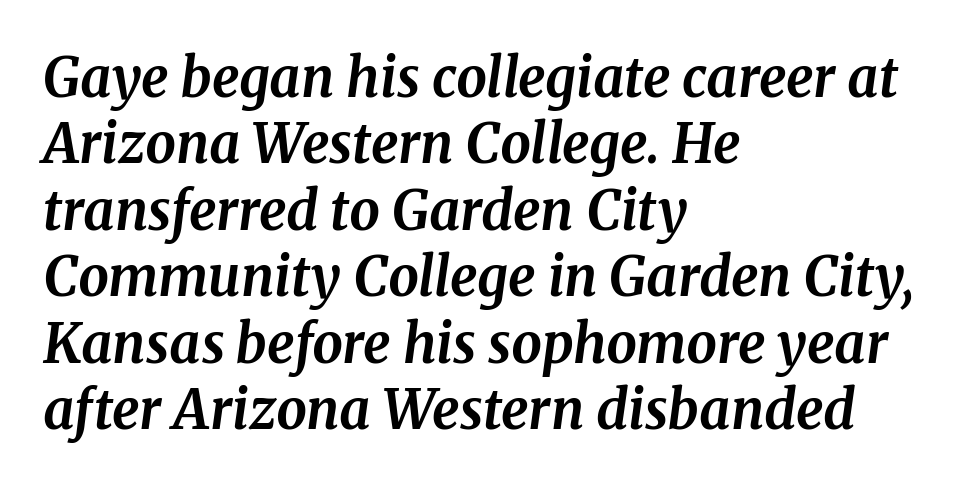
Posture: slanted. The designer went with a serif here, giving each stem small feet. These words are printed bold, with thick strokes throughout. Quick note: underline off. Note the varied advance widths — an 'i' is clearly narrower than an 'm'. Casual observation: everything's shoved over to the left.
